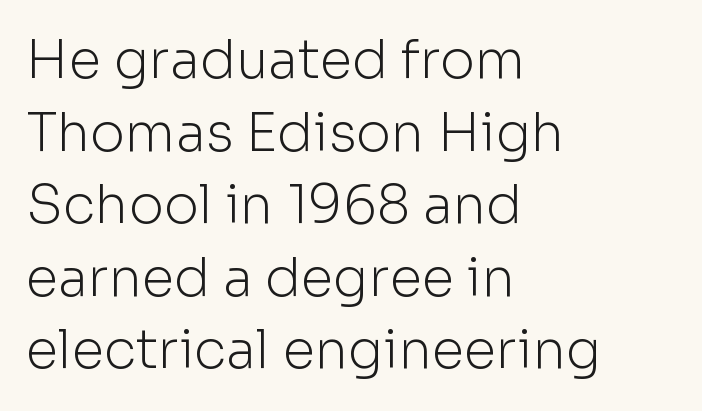
{"serif": "no", "italic": "no", "bold": "no", "weight": "light", "width": "normal", "stroke_contrast": "low", "x_height": "medium", "monospaced": "no", "underline": "no", "align": "left", "line_spacing": "normal", "line_spacing_ratio": 1.37, "letter_spacing": "normal", "letter_spacing_em": 0.0, "glyph_px": 53}
